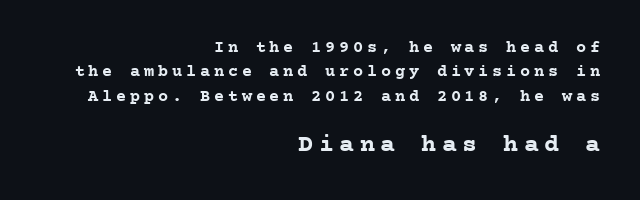
Q: Is the text bold? A: Yes.
Q: Is the text italic (slanted)? A: No, it is upright.
Q: Is the text underlined? A: No.
Q: How is the paragraph aligned? A: Right-aligned.
Q: Is the spacing between letters normal or unusually wide? A: Unusually wide.
Q: Is the spacing between lines tight, normal or loose? A: Normal.
Q: Which block of text is set in a larger size, the first (top) or the second (bottom)? A: The second (bottom) one.
